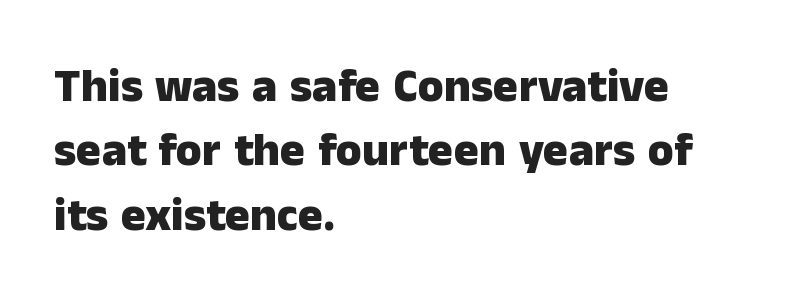
Q: Is the text bold? A: Yes.
Q: Is the text italic (slanted)? A: No, it is upright.
Q: Is the typeface a serif or a sans-serif typeface? A: Sans-serif.
Q: Is the text underlined? A: No.
Q: How is the paragraph aligned? A: Left-aligned.
Q: Is the spacing between letters normal or unusually wide? A: Normal.
Q: Is the spacing between lines tight, normal or loose? A: Normal.
Q: Width (condensed, normal, or wide)? A: Normal.
Q: Stroke contrast? A: Low.
Q: x-height? A: Medium.
Q: Monospaced? A: No.
